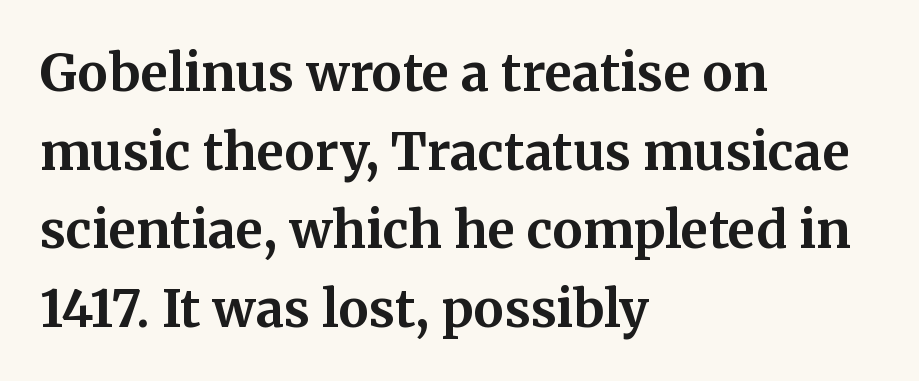
The image shows 51 px bold serif type, upright; set left-aligned, normal line spacing (1.54x), normal letter spacing, not underlined; medium stroke contrast and a medium x-height.
